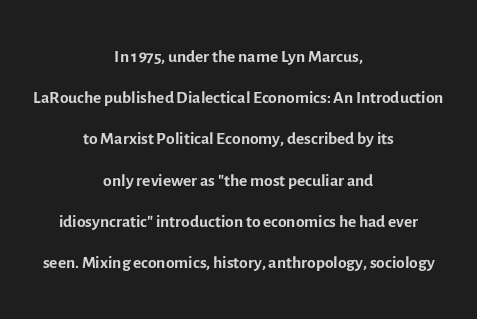
{"italic": "no", "bold": "no", "underline": "no", "align": "center", "line_spacing": "normal", "line_spacing_ratio": 1.65, "letter_spacing": "normal", "letter_spacing_em": 0.0, "glyph_px": 25}
